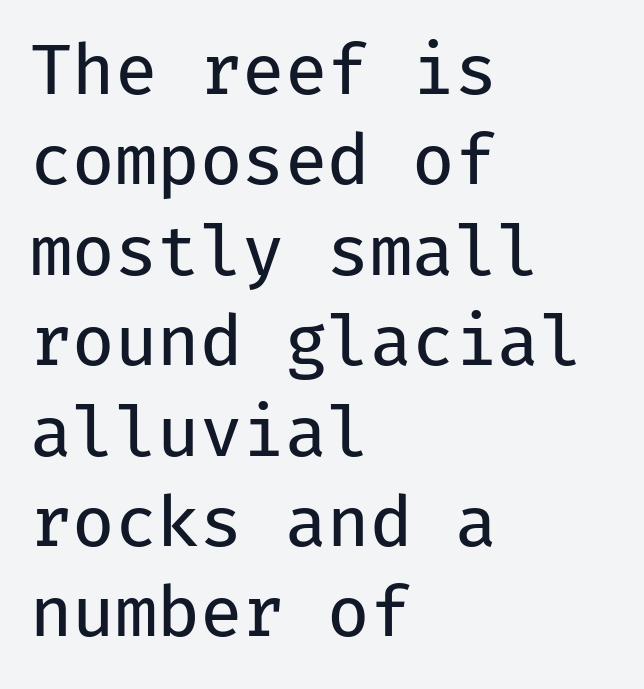
These glyphs show unthickened strokes, regular width or finer. Every character here occupies the same horizontal width, giving the sample a typewriter-like rhythm. Caption: standard tracking, unaltered. Students, observe: this is what conventionally led text looks like. The passage shown is typeset with a sans-serif family. The zone under the glyphs is completely vacant.
